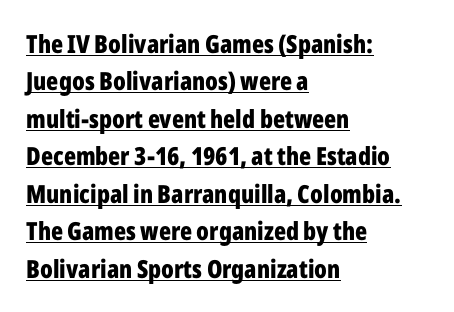
The image shows 25 px bold type, upright; set left-aligned, normal line spacing (1.5x), normal letter spacing, underlined.
